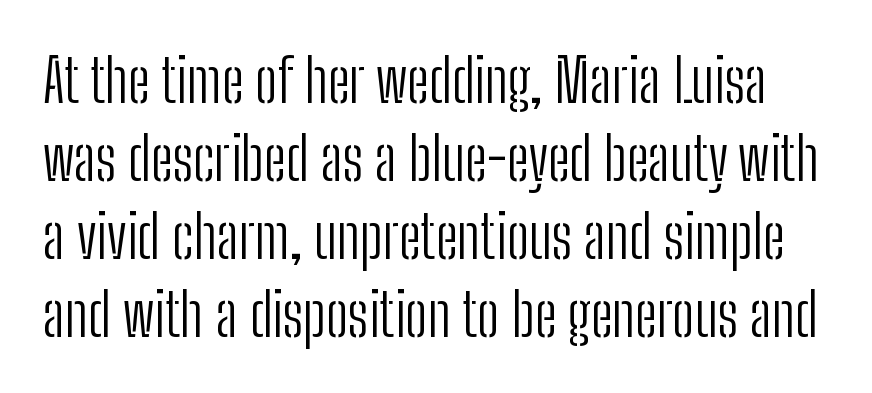
Q: Is the text bold? A: No.
Q: Is the text italic (slanted)? A: No, it is upright.
Q: Is the typeface a serif or a sans-serif typeface? A: Sans-serif.
Q: Is the text underlined? A: No.
Q: Is the spacing between letters normal or unusually wide? A: Normal.
Q: Is the spacing between lines tight, normal or loose? A: Normal.
Q: Width (condensed, normal, or wide)? A: Condensed.
Q: Stroke contrast? A: Low.
Q: x-height? A: Medium.
Q: Monospaced? A: No.
